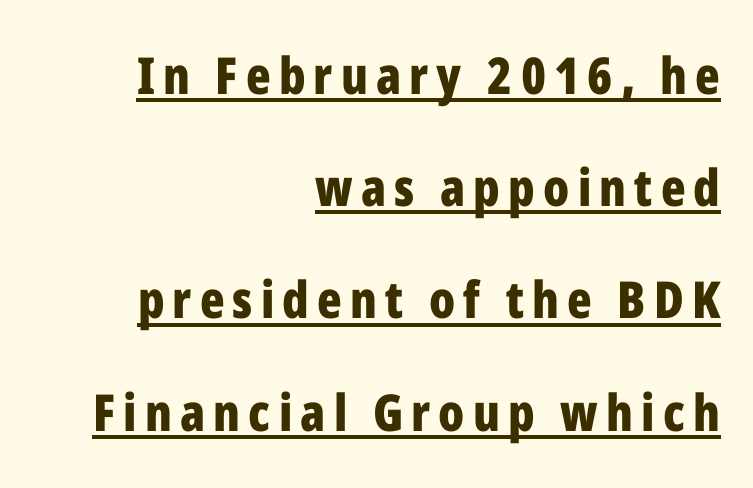
In CSS terms this would be text-align: right. Does the leading feel generous? Absolutely, it's lavish. This rendering features underlined lettering. Note the varied advance widths — an 'i' is clearly narrower than an 'm'. Typographic density is high because the face is bold.
